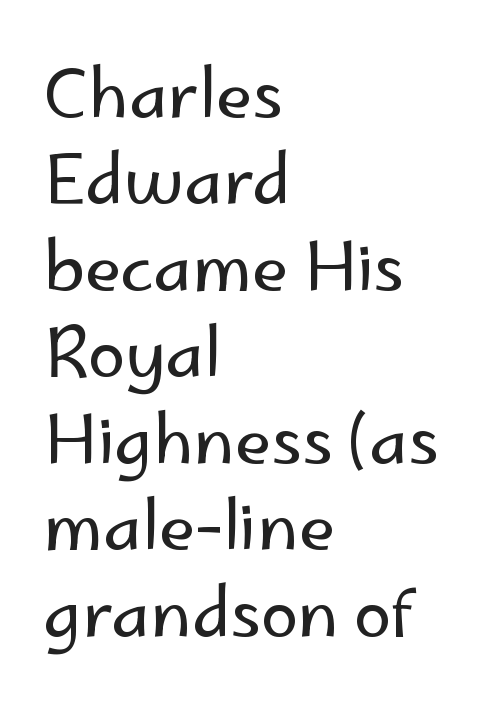
Q: Is the text bold? A: No.
Q: Is the text italic (slanted)? A: No, it is upright.
Q: Is the typeface a serif or a sans-serif typeface? A: Sans-serif.
Q: Is the text underlined? A: No.
Q: How is the paragraph aligned? A: Left-aligned.
Q: Is the spacing between letters normal or unusually wide? A: Normal.
Q: Is the spacing between lines tight, normal or loose? A: Normal.
Q: Width (condensed, normal, or wide)? A: Normal.
Q: Stroke contrast? A: Low.
Q: x-height? A: Small.
Q: Monospaced? A: No.
